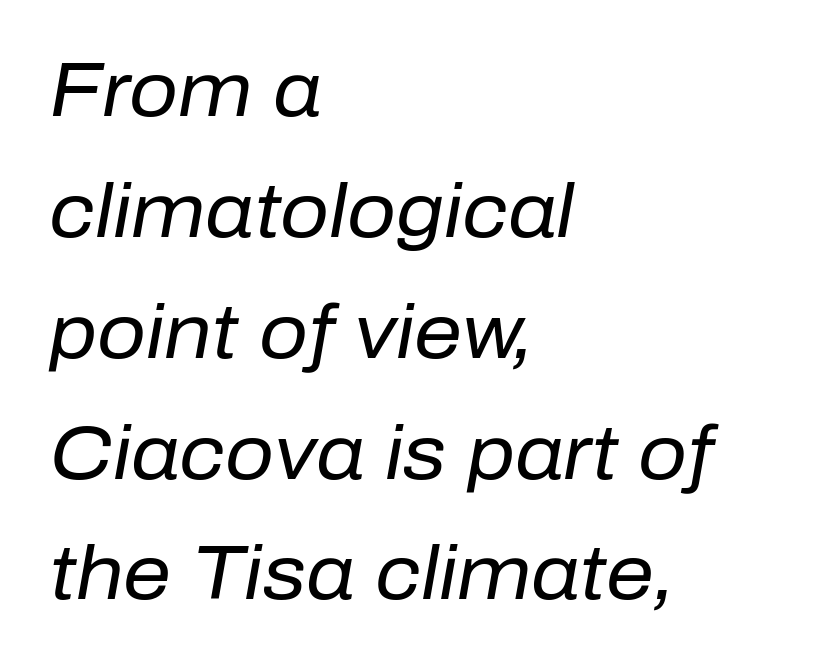
Q: Is the text bold? A: No.
Q: Is the text italic (slanted)? A: Yes, it leans right by about 10 degrees.
Q: Is the text underlined? A: No.
Q: How is the paragraph aligned? A: Left-aligned.
Q: Is the spacing between letters normal or unusually wide? A: Normal.
Q: Is the spacing between lines tight, normal or loose? A: Normal.
Q: Width (condensed, normal, or wide)? A: Normal.
Q: Stroke contrast? A: Low.
Q: x-height? A: Medium.
Q: Monospaced? A: No.
